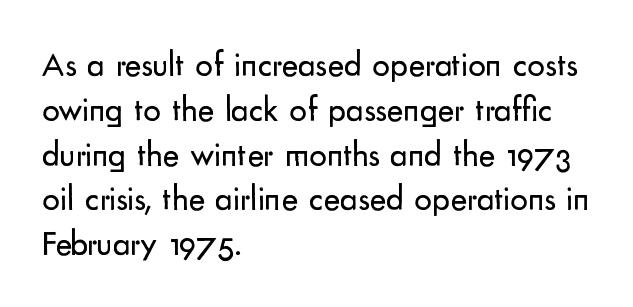
The image shows 35 px regular-weight sans-serif type, upright; set left-aligned, normal line spacing (1.28x), normal letter spacing, not underlined; low stroke contrast and a small x-height.
